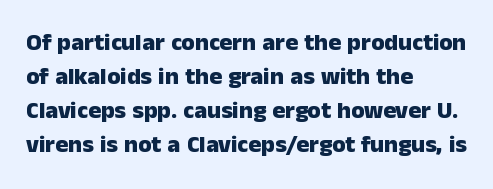
Check under the words: just untouched page. The lettering stays uniformly vertical, giving the passage a roman look. Does the weight exceed regular? Yes, all the way to bold. Leading: standard.
